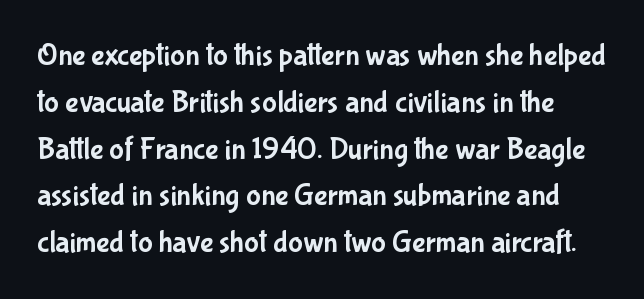
Q: Is the text italic (slanted)? A: No, it is upright.
Q: Is the typeface a serif or a sans-serif typeface? A: Sans-serif.
Q: Is the text underlined? A: No.
Q: Is the spacing between letters normal or unusually wide? A: Normal.
Q: Is the spacing between lines tight, normal or loose? A: Normal.
Q: Width (condensed, normal, or wide)? A: Condensed.
Q: Stroke contrast? A: Low.
Q: x-height? A: Medium.
Q: Monospaced? A: No.
